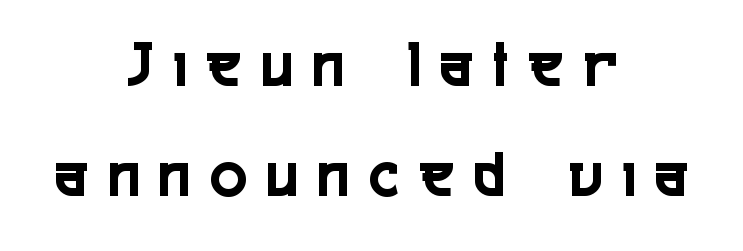
Q: Is the text italic (slanted)? A: No, it is upright.
Q: Is the typeface a serif or a sans-serif typeface? A: Sans-serif.
Q: Is the text underlined? A: No.
Q: How is the paragraph aligned? A: Centered.
Q: Is the spacing between letters normal or unusually wide? A: Unusually wide.
Q: Is the spacing between lines tight, normal or loose? A: Normal.
Q: Width (condensed, normal, or wide)? A: Condensed.
Q: x-height? A: Medium.
Q: Monospaced? A: No.
